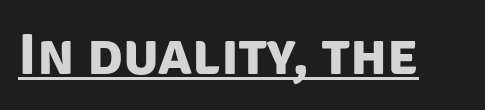
Underline: present. The rendering shows plain stroke endings on the letterforms — a sans-serif design. Strokes here are thick enough to call this a true bold. In terms of letterspacing, this is plain default setting. Think of a printed novel: that variable character pitch is what you see here.
